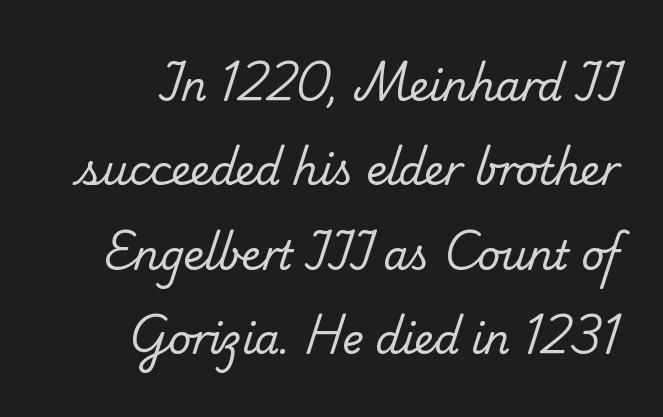
{"serif": "yes", "bold": "no", "weight": "regular", "width": "normal", "stroke_contrast": "low", "x_height": "small", "monospaced": "no", "underline": "no", "line_spacing": "loose", "line_spacing_ratio": 2.11, "letter_spacing": "normal", "letter_spacing_em": 0.0, "glyph_px": 40}
